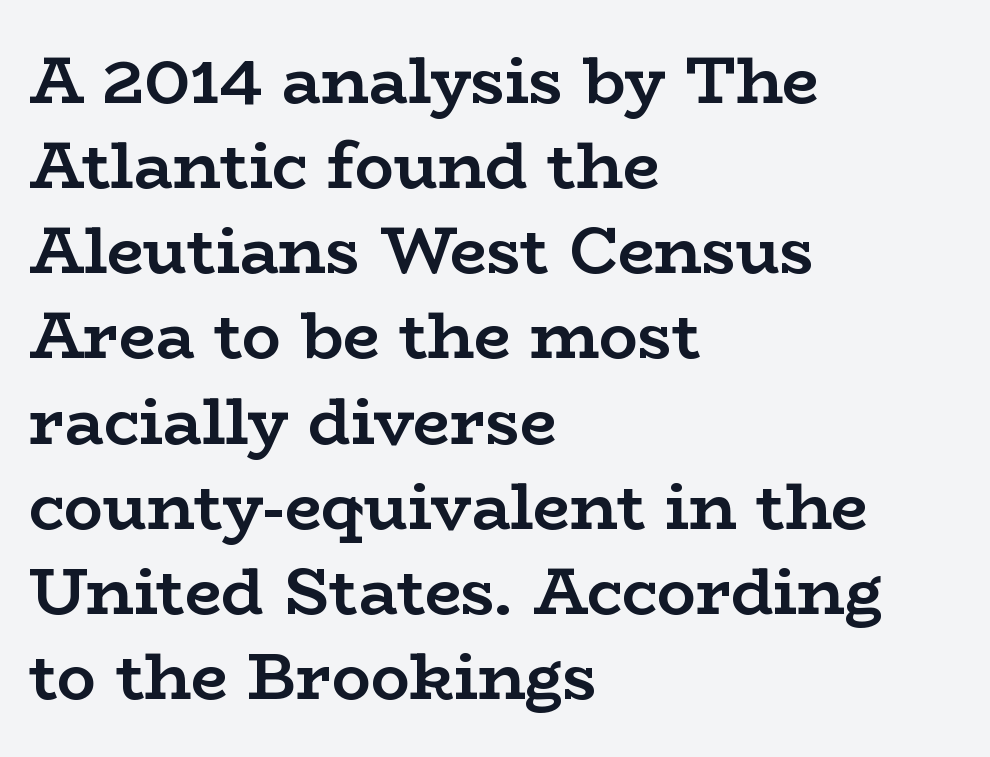
No word sits above an underline. The rendering keeps characters at their native spacing. In terms of letterform style, serifs are clearly present. Heft: maximum for text — a bold. The vertical gap from one line to the next is medium.
